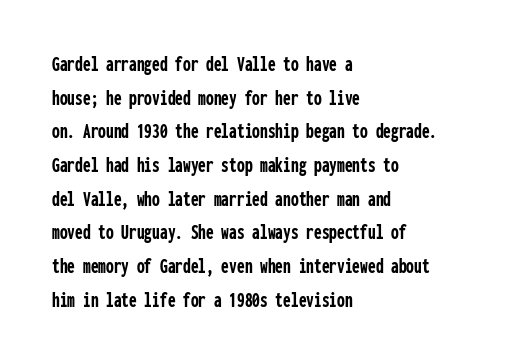
Q: Is the text bold? A: Yes.
Q: Is the text italic (slanted)? A: No, it is upright.
Q: Is the text underlined? A: No.
Q: How is the paragraph aligned? A: Left-aligned.
Q: Is the spacing between letters normal or unusually wide? A: Normal.
Q: Is the spacing between lines tight, normal or loose? A: Normal.
